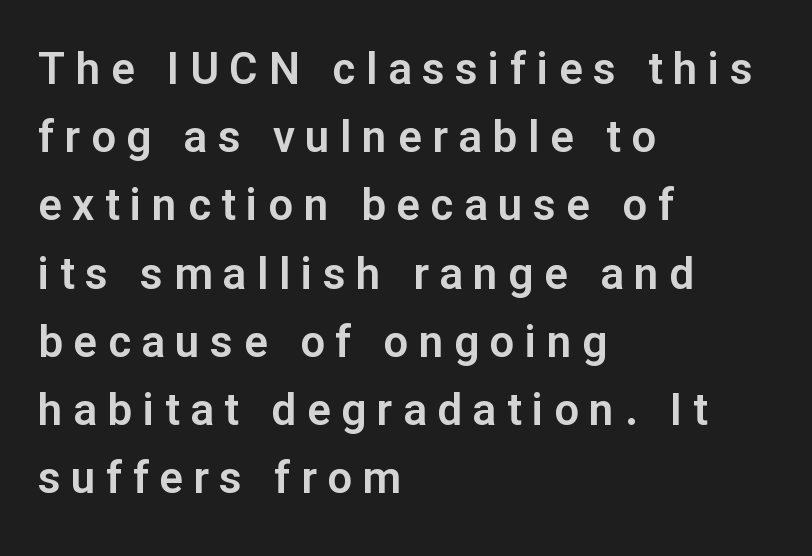
{"serif": "no", "italic": "no", "width": "normal", "stroke_contrast": "low", "x_height": "medium", "monospaced": "no", "underline": "no", "align": "left", "line_spacing": "normal", "line_spacing_ratio": 1.55, "letter_spacing": "wide", "letter_spacing_em": 0.24, "glyph_px": 44}
